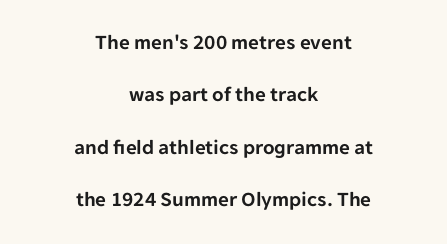
It's the straight-up-and-down kind of type. A student would call this center alignment; a typographer would say set centered. Rows of type keep a wide berth in the vertical direction. Does extra space separate the letters? No, they use regular spacing. Decoration check: the copy has no underline.
